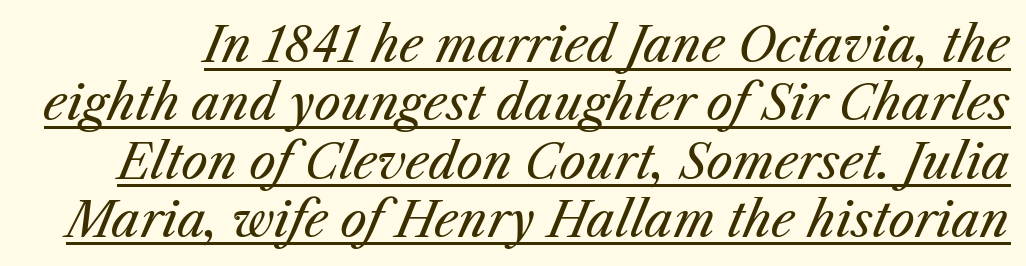
Q: Is the text bold? A: No.
Q: Is the text italic (slanted)? A: Yes, it leans right by about 25 degrees.
Q: Is the text underlined? A: Yes.
Q: Is the spacing between letters normal or unusually wide? A: Normal.
Q: Width (condensed, normal, or wide)? A: Normal.
Q: Stroke contrast? A: Medium.
Q: x-height? A: Medium.
Q: Monospaced? A: No.
